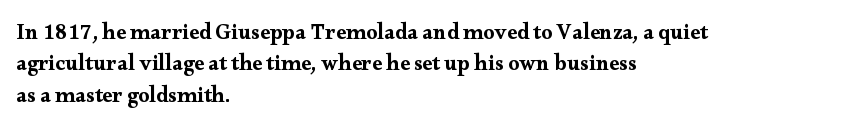
The image shows 22 px text type, upright; set left-aligned, normal line spacing (1.43x), normal letter spacing, not underlined.
